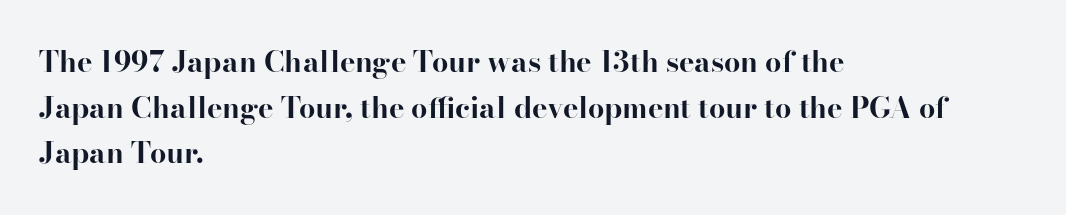
Q: Is the text bold? A: Yes.
Q: Is the text italic (slanted)? A: No, it is upright.
Q: Is the typeface a serif or a sans-serif typeface? A: Serif.
Q: Is the text underlined? A: No.
Q: How is the paragraph aligned? A: Left-aligned.
Q: Is the spacing between letters normal or unusually wide? A: Normal.
Q: Is the spacing between lines tight, normal or loose? A: Normal.
Q: Width (condensed, normal, or wide)? A: Normal.
Q: Stroke contrast? A: High.
Q: x-height? A: Small.
Q: Monospaced? A: No.
